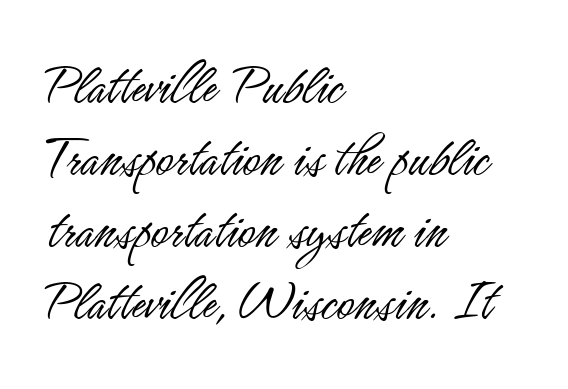
Q: Is the text bold? A: No.
Q: Is the text italic (slanted)? A: Yes.
Q: Is the typeface a serif or a sans-serif typeface? A: Sans-serif.
Q: Is the text underlined? A: No.
Q: How is the paragraph aligned? A: Left-aligned.
Q: Is the spacing between letters normal or unusually wide? A: Normal.
Q: Width (condensed, normal, or wide)? A: Condensed.
Q: Stroke contrast? A: Low.
Q: x-height? A: Small.
Q: Monospaced? A: No.
